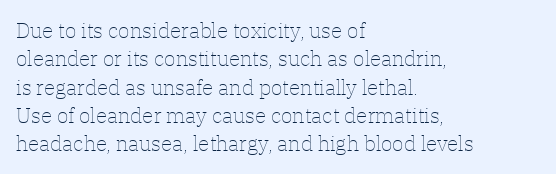
Evenly set lines give the paragraph a standard silhouette. Students, note that the glyphs here touch the page at normal intervals. In terms of posture, this sample is upright. Typeset ragged right — the left edge is the straight one.
